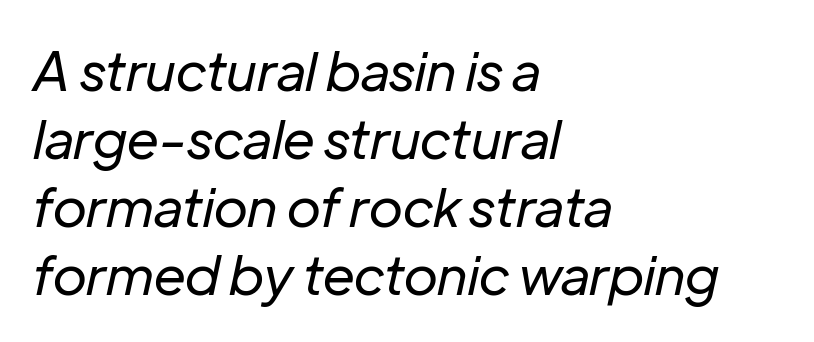
The image shows 54 px regular-weight type, italic (leaning right); set left-aligned, normal line spacing (1.26x), normal letter spacing, not underlined; low stroke contrast and a medium x-height.
